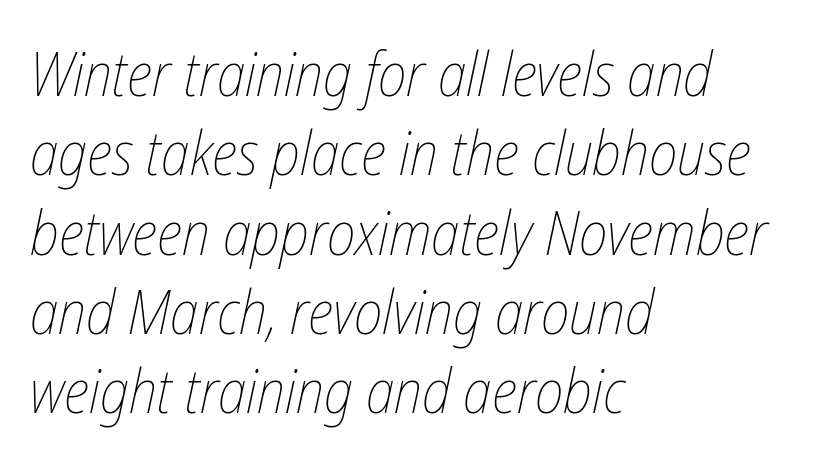
The image shows 61 px thin, condensed type, italic (leaning right); set left-aligned, normal line spacing (1.3x), normal letter spacing, not underlined; low stroke contrast and a medium x-height.
